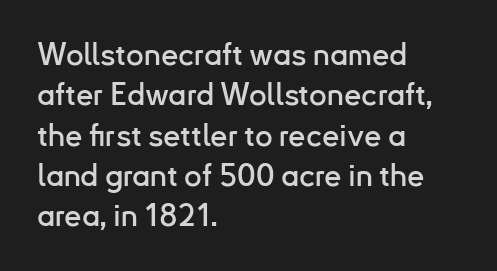
Only glyphs here, with clear space below each row. Proportional: the letters do not fall into vertical columns. Rows of type keep a routine distance in the vertical direction. Nothing sits at the stroke ends, so this counts as sans-serif.
